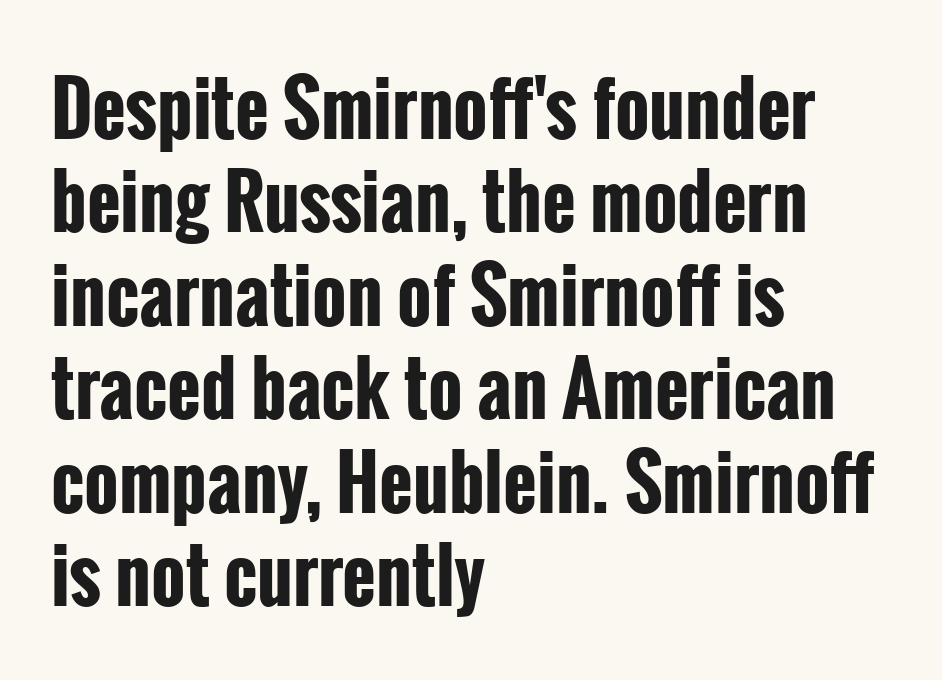
The image shows 73 px bold, condensed sans-serif type, upright; set left-aligned, normal line spacing (1.28x), normal letter spacing, not underlined; low stroke contrast and a medium x-height.
